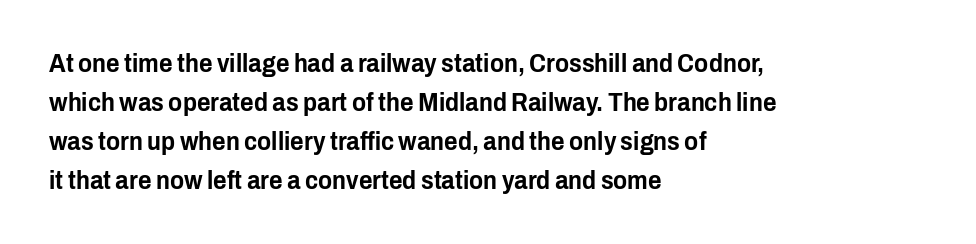
Q: Is the text italic (slanted)? A: No, it is upright.
Q: Is the text underlined? A: No.
Q: How is the paragraph aligned? A: Left-aligned.
Q: Is the spacing between letters normal or unusually wide? A: Normal.
Q: Is the spacing between lines tight, normal or loose? A: Normal.
